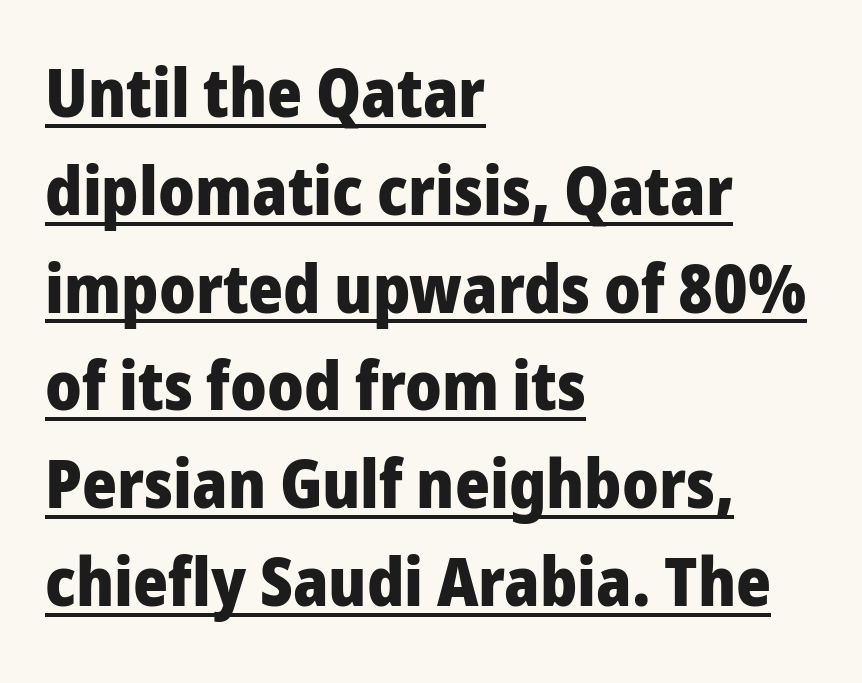
Q: Is the text bold? A: Yes.
Q: Is the text italic (slanted)? A: No, it is upright.
Q: Is the typeface a serif or a sans-serif typeface? A: Sans-serif.
Q: Is the text underlined? A: Yes.
Q: How is the paragraph aligned? A: Left-aligned.
Q: Is the spacing between letters normal or unusually wide? A: Normal.
Q: Is the spacing between lines tight, normal or loose? A: Normal.
Q: Width (condensed, normal, or wide)? A: Normal.
Q: Stroke contrast? A: Low.
Q: x-height? A: Medium.
Q: Monospaced? A: No.
